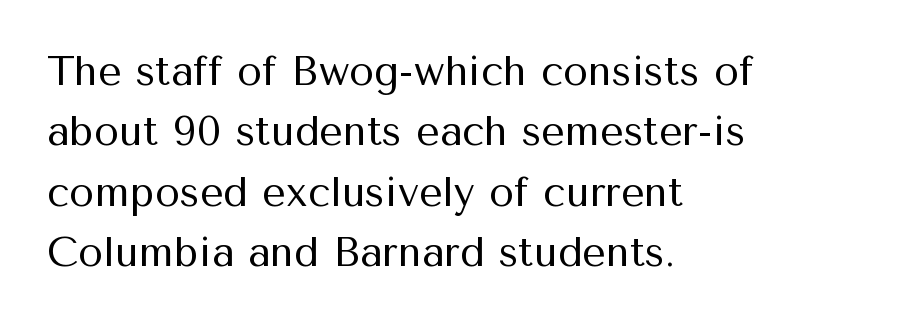
{"serif": "no", "italic": "no", "bold": "no", "weight": "regular", "width": "normal", "stroke_contrast": "medium", "x_height": "medium", "monospaced": "no", "underline": "no", "align": "left", "line_spacing": "normal", "line_spacing_ratio": 1.47, "letter_spacing": "normal", "letter_spacing_em": 0.0, "glyph_px": 41}
